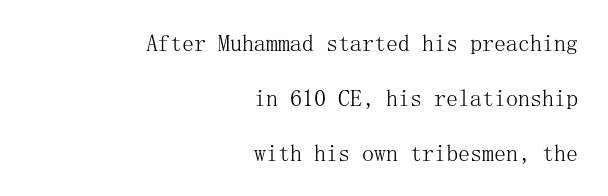
{"italic": "no", "bold": "no", "underline": "no", "align": "right", "line_spacing": "loose", "line_spacing_ratio": 2.29, "letter_spacing": "normal", "letter_spacing_em": 0.0, "glyph_px": 24}
